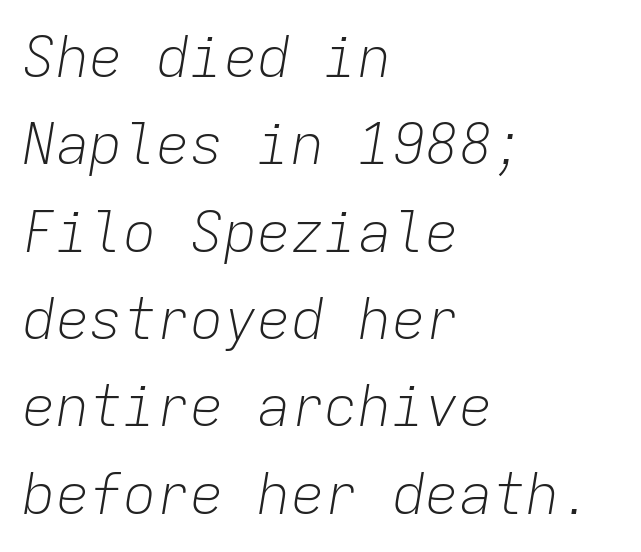
The image shows 56 px light type, italic (leaning right), monospaced; set left-aligned, normal line spacing (1.56x), normal letter spacing, not underlined; low stroke contrast and a medium x-height.
